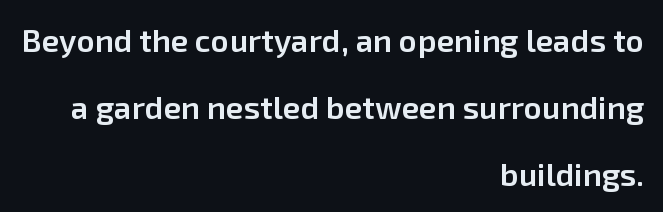
{"serif": "no", "italic": "no", "bold": "semi", "weight": "semibold", "width": "normal", "stroke_contrast": "low", "x_height": "medium", "monospaced": "no", "underline": "no", "align": "right", "line_spacing": "loose", "line_spacing_ratio": 2.09, "letter_spacing": "normal", "letter_spacing_em": 0.0, "glyph_px": 32}
